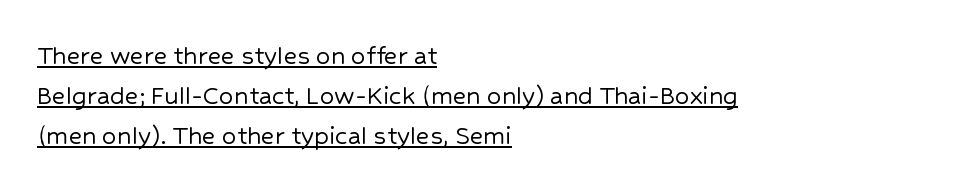
The image shows 29 px sans-serif type, upright; set left-aligned, normal line spacing (1.38x), normal letter spacing, underlined; low stroke contrast and a medium x-height.
